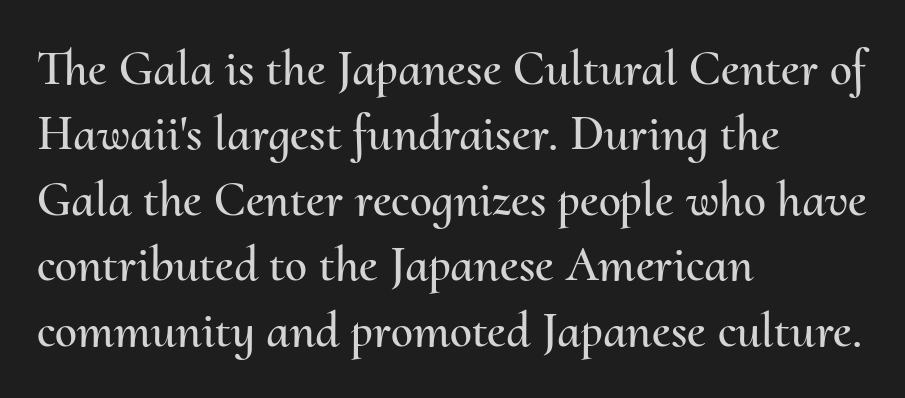
The ragged edge is on the right, which tells us the setting is flush left. Descenders hang freely into open space. The passage shown has conventional tracking throughout. In terms of leading, this rendering sits right in the middle. The lettering holds an erect, upright posture throughout. Character widths vary here, with narrow letters taking less room than wide ones.
